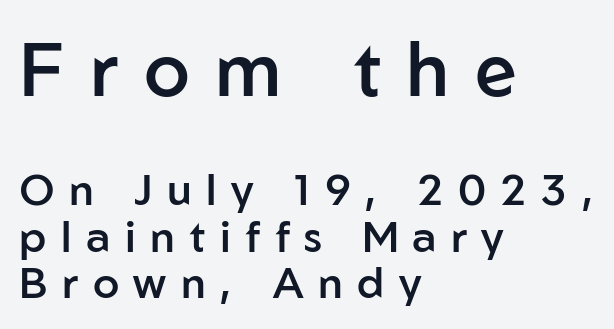
The image shows 75 px semibold sans-serif type, upright; set left-aligned, tight line spacing (1.09x), unusually wide letter spacing (+0.34 em), not underlined; the first (top) block is 1.74x larger; low stroke contrast and a medium x-height.
